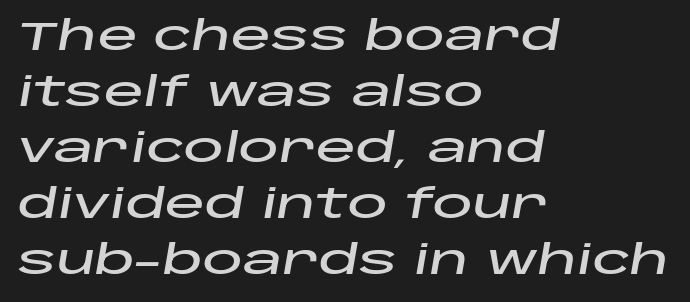
Q: Is the text italic (slanted)? A: Yes, it leans right by about 10 degrees.
Q: Is the text underlined? A: No.
Q: How is the paragraph aligned? A: Left-aligned.
Q: Is the spacing between letters normal or unusually wide? A: Normal.
Q: Is the spacing between lines tight, normal or loose? A: Normal.
Q: Width (condensed, normal, or wide)? A: Wide.
Q: Stroke contrast? A: Low.
Q: x-height? A: Large.
Q: Monospaced? A: No.
